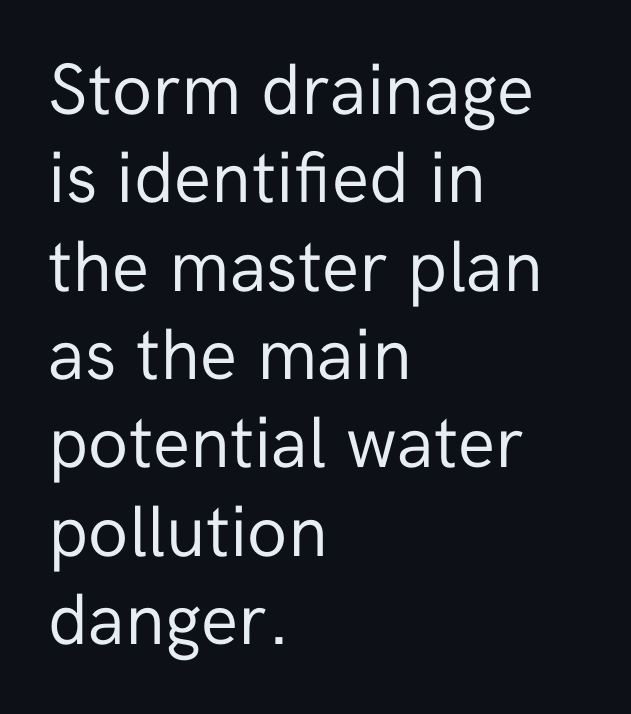
The image shows 73 px regular-weight sans-serif type, upright; set left-aligned, line spacing 1.21x, normal letter spacing, not underlined; low stroke contrast and a medium x-height.
